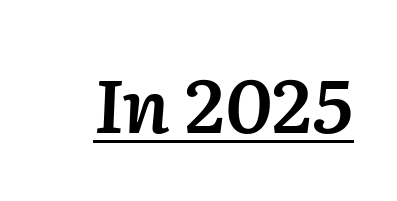
{"italic": "yes", "lean": "right", "slant_degrees": 2, "bold": "semi", "weight": "semibold", "width": "normal", "stroke_contrast": "low", "x_height": "medium", "monospaced": "no", "underline": "yes", "letter_spacing": "normal", "letter_spacing_em": 0.0, "glyph_px": 75}
